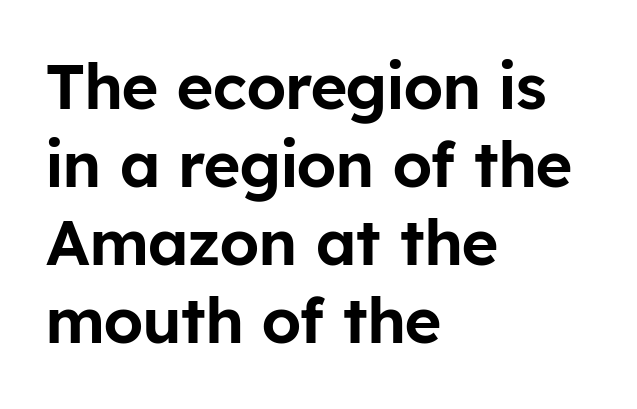
Q: Is the text italic (slanted)? A: No, it is upright.
Q: Is the typeface a serif or a sans-serif typeface? A: Sans-serif.
Q: Is the text underlined? A: No.
Q: How is the paragraph aligned? A: Left-aligned.
Q: Is the spacing between letters normal or unusually wide? A: Normal.
Q: Width (condensed, normal, or wide)? A: Normal.
Q: Stroke contrast? A: Low.
Q: x-height? A: Medium.
Q: Monospaced? A: No.
